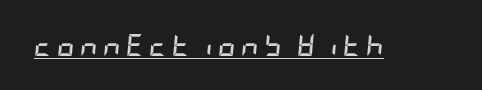
The image shows 22 px bold type, italic (leaning right); set unusually wide letter spacing (+0.23 em), underlined.
